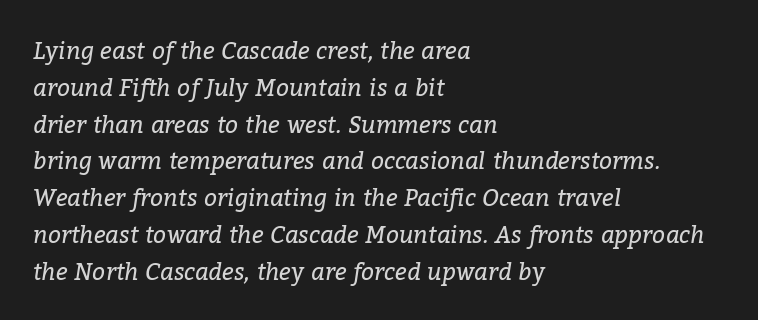
{"italic": "yes", "lean": "right", "slant_degrees": 9, "bold": "no", "underline": "no", "align": "left", "line_spacing": "normal", "line_spacing_ratio": 1.6, "letter_spacing": "normal", "letter_spacing_em": 0.0, "glyph_px": 23}
